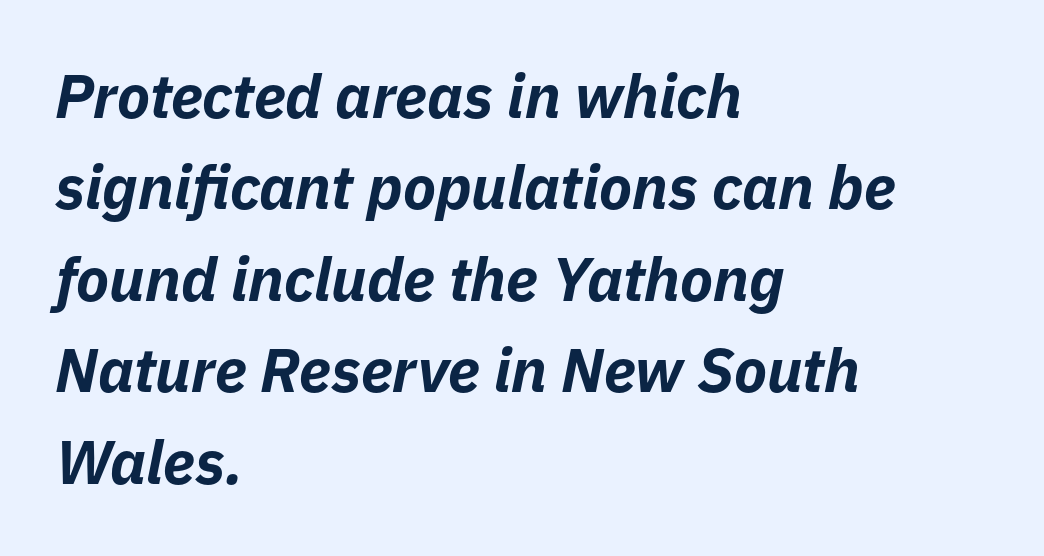
{"italic": "yes", "lean": "right", "slant_degrees": 11, "bold": "yes", "weight": "bold", "width": "normal", "stroke_contrast": "low", "x_height": "medium", "monospaced": "no", "underline": "no", "align": "left", "line_spacing": "normal", "line_spacing_ratio": 1.5, "letter_spacing": "normal", "letter_spacing_em": 0.0, "glyph_px": 61}
